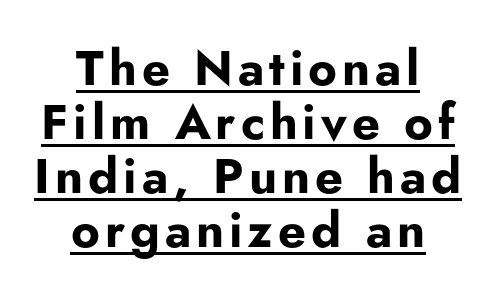
This sample carries an underscore along the baseline area. Where is the straight margin? There isn't one; the lines are centered. Each letter keeps its own natural width here, so spacing adapts to shape. Reading down the column, the eye jumps only a short way to each next line. Students, this is bold: see how much ink each stroke carries.
